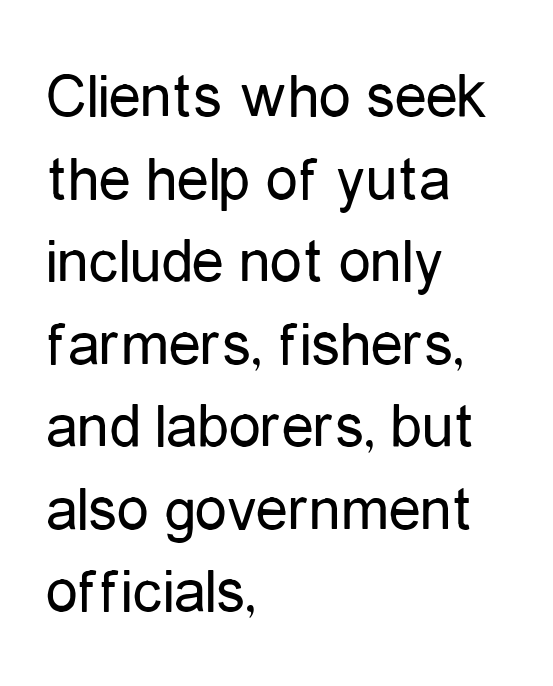
{"serif": "no", "italic": "no", "bold": "no", "weight": "regular", "width": "condensed", "stroke_contrast": "low", "x_height": "medium", "monospaced": "no", "underline": "no", "align": "left", "line_spacing": "normal", "line_spacing_ratio": 1.29, "letter_spacing": "normal", "letter_spacing_em": 0.0, "glyph_px": 64}
